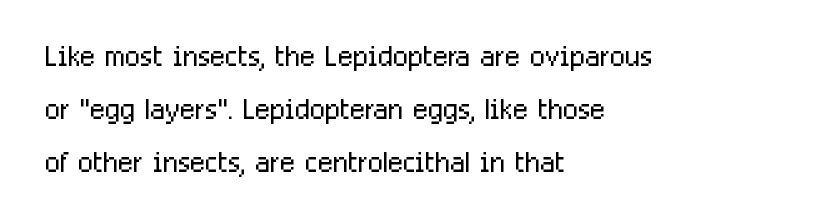
The image shows 40 px light, condensed sans-serif type, upright; set left-aligned, normal line spacing (1.32x), normal letter spacing, not underlined; low stroke contrast and a medium x-height.
